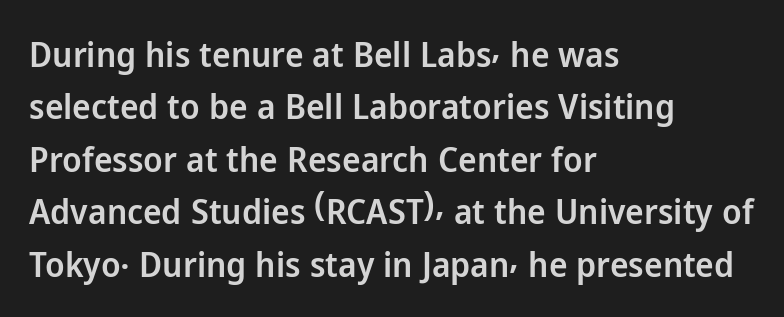
Q: Is the text bold? A: Semi-bold.
Q: Is the text italic (slanted)? A: No, it is upright.
Q: Is the typeface a serif or a sans-serif typeface? A: Sans-serif.
Q: Is the text underlined? A: No.
Q: How is the paragraph aligned? A: Left-aligned.
Q: Is the spacing between letters normal or unusually wide? A: Normal.
Q: Is the spacing between lines tight, normal or loose? A: Normal.
Q: Width (condensed, normal, or wide)? A: Normal.
Q: Stroke contrast? A: Low.
Q: x-height? A: Medium.
Q: Monospaced? A: No.
